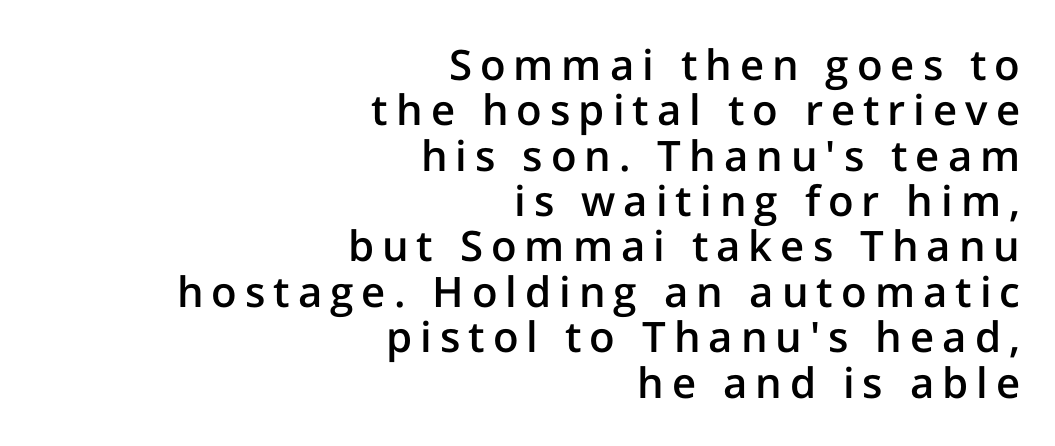
The image shows 42 px semibold sans-serif type, upright; set right-aligned, tight line spacing (1.08x), not underlined; low stroke contrast and a medium x-height.
